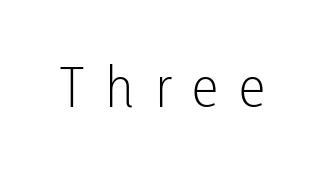
Q: Is the text bold? A: No.
Q: Is the text italic (slanted)? A: No, it is upright.
Q: Is the typeface a serif or a sans-serif typeface? A: Sans-serif.
Q: Is the text underlined? A: No.
Q: Is the spacing between letters normal or unusually wide? A: Unusually wide.
Q: Width (condensed, normal, or wide)? A: Condensed.
Q: Stroke contrast? A: Low.
Q: x-height? A: Medium.
Q: Monospaced? A: No.
